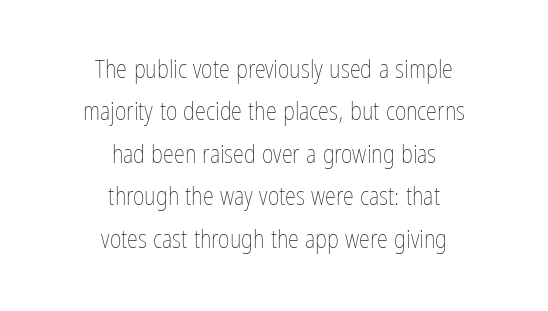
The image shows 25 px text type, upright; set centered, normal line spacing (1.7x), normal letter spacing, not underlined.
